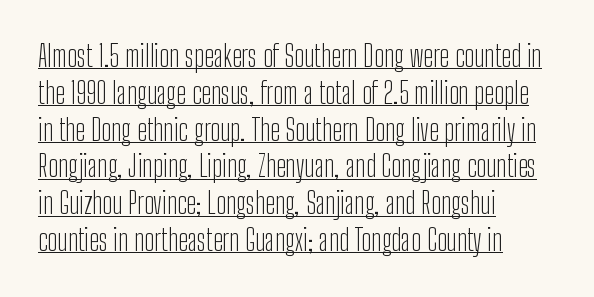
{"serif": "no", "italic": "no", "bold": "no", "weight": "light", "width": "condensed", "stroke_contrast": "low", "x_height": "medium", "monospaced": "no", "underline": "yes", "align": "left", "line_spacing": "normal", "line_spacing_ratio": 1.27, "letter_spacing": "normal", "letter_spacing_em": 0.0, "glyph_px": 29}
